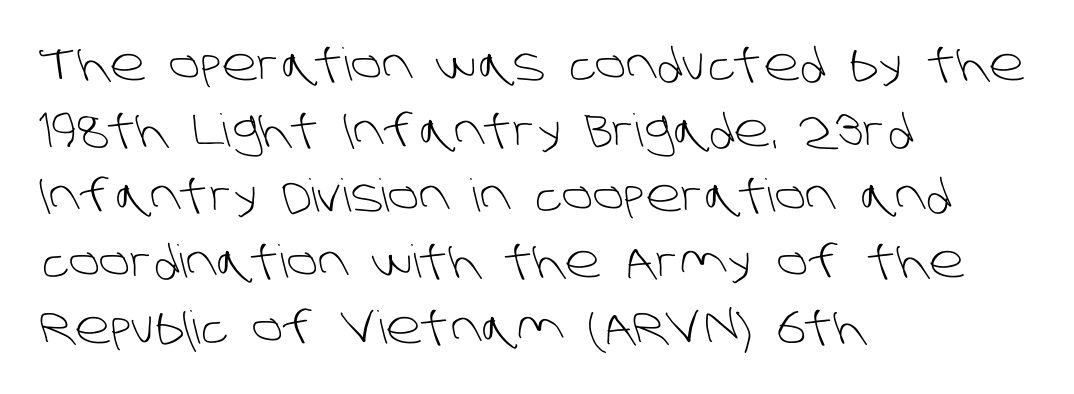
{"serif": "no", "bold": "no", "weight": "light", "width": "normal", "stroke_contrast": "low", "x_height": "large", "monospaced": "no", "underline": "no", "align": "left", "line_spacing": "normal", "line_spacing_ratio": 1.46, "letter_spacing": "normal", "letter_spacing_em": 0.0, "glyph_px": 45}
